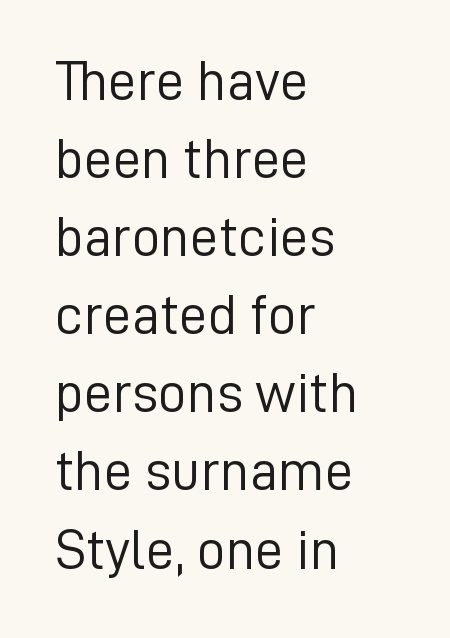
The image shows 57 px light sans-serif type, upright; set left-aligned, normal line spacing (1.37x), normal letter spacing, not underlined; low stroke contrast and a medium x-height.
